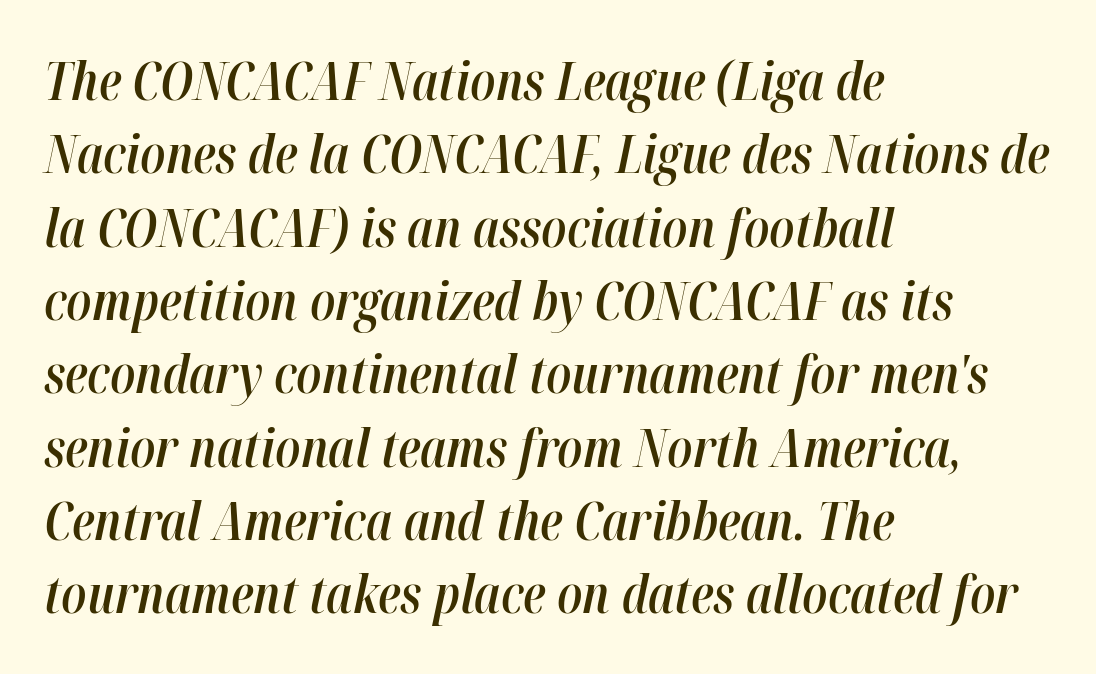
Q: Is the text bold? A: Semi-bold.
Q: Is the text italic (slanted)? A: Yes, it leans right by about 12 degrees.
Q: Is the text underlined? A: No.
Q: How is the paragraph aligned? A: Left-aligned.
Q: Is the spacing between letters normal or unusually wide? A: Normal.
Q: Is the spacing between lines tight, normal or loose? A: Normal.
Q: Width (condensed, normal, or wide)? A: Condensed.
Q: Stroke contrast? A: High.
Q: x-height? A: Medium.
Q: Monospaced? A: No.
